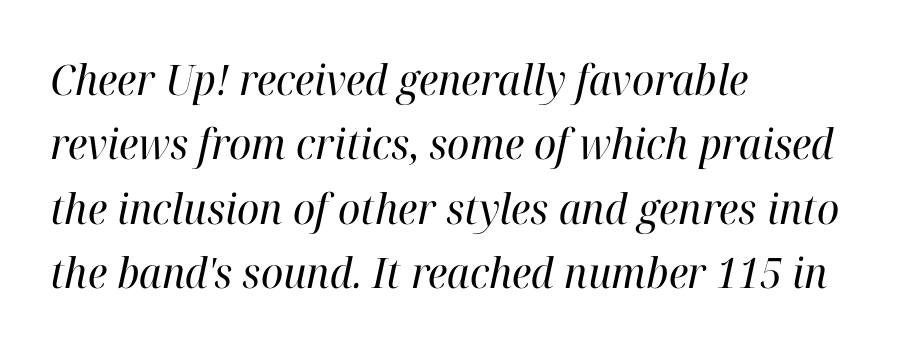
The strip under each line holds only bare page. Leftover space on each line is placed entirely after the last word. These lines are rendered in a variable-pitch font. This rendering leaves character spacing at its baseline value. The passage shown is not bold in any degree. Italic: yes, the glyphs are oblique.
